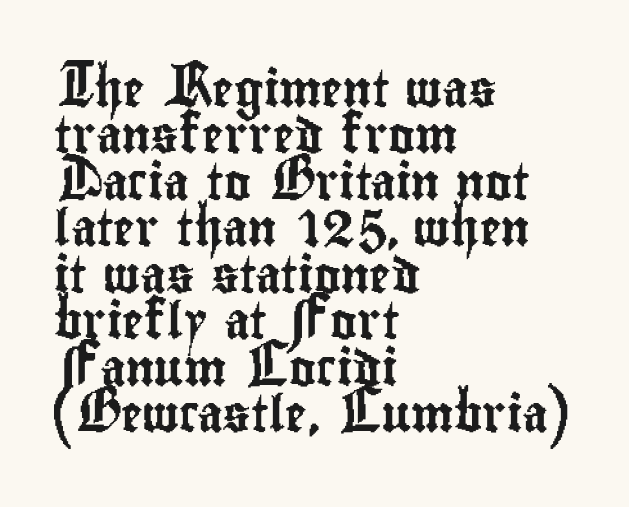
Q: Is the text italic (slanted)? A: No, it is upright.
Q: Is the typeface a serif or a sans-serif typeface? A: Sans-serif.
Q: Is the text underlined? A: No.
Q: How is the paragraph aligned? A: Left-aligned.
Q: Is the spacing between letters normal or unusually wide? A: Normal.
Q: Is the spacing between lines tight, normal or loose? A: Normal.
Q: Width (condensed, normal, or wide)? A: Condensed.
Q: Stroke contrast? A: Low.
Q: x-height? A: Small.
Q: Monospaced? A: No.
